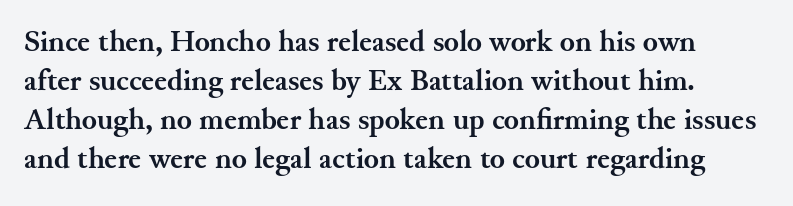
The sample has been set heavy, in full bold. Here the designer chose a conventional face with non-uniform glyph widths. The characters display serif detailing at their extremities. Honestly, the row spacing looks completely unremarkable. Between one letter and the next there's only the usual sliver of space. Upright lettering throughout.
